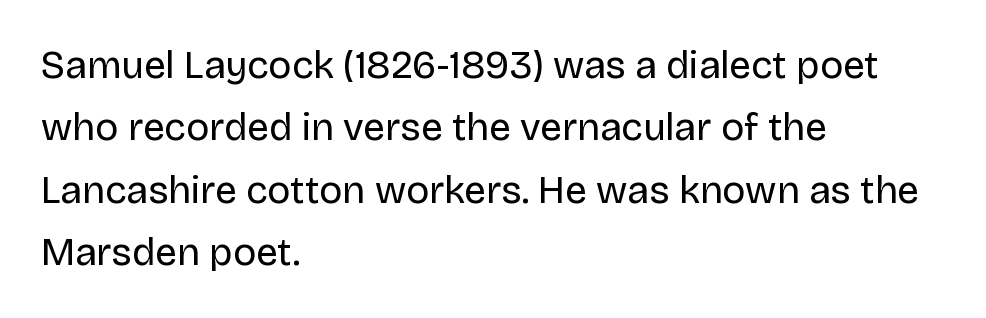
{"serif": "no", "italic": "no", "bold": "no", "weight": "regular", "width": "normal", "stroke_contrast": "low", "x_height": "large", "monospaced": "no", "underline": "no", "align": "left", "line_spacing": "normal", "line_spacing_ratio": 1.6, "letter_spacing": "normal", "letter_spacing_em": 0.0, "glyph_px": 39}
